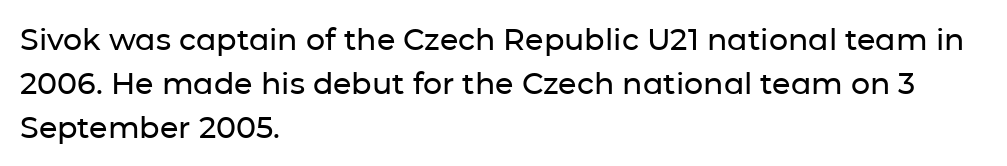
{"serif": "no", "italic": "no", "width": "normal", "stroke_contrast": "low", "x_height": "medium", "monospaced": "no", "underline": "no", "align": "left", "line_spacing": "normal", "line_spacing_ratio": 1.46, "letter_spacing": "normal", "letter_spacing_em": 0.0, "glyph_px": 30}
